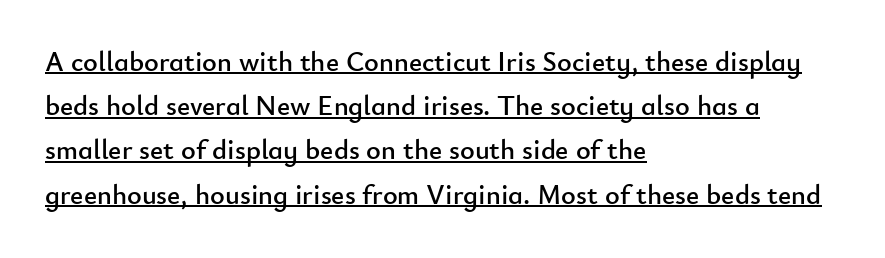
{"serif": "no", "italic": "no", "width": "normal", "stroke_contrast": "low", "x_height": "small", "monospaced": "no", "underline": "yes", "align": "left", "line_spacing": "normal", "line_spacing_ratio": 1.58, "letter_spacing": "normal", "letter_spacing_em": 0.0, "glyph_px": 28}
